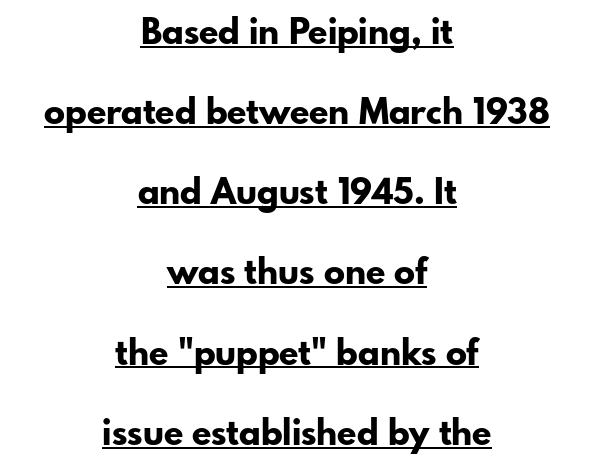
The image shows 35 px bold sans-serif type, upright; set centered, loose line spacing (2.29x), normal letter spacing, underlined; low stroke contrast and a small x-height.
